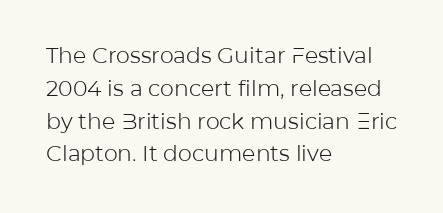
{"italic": "no", "bold": "no", "underline": "no", "align": "left", "line_spacing": "normal", "line_spacing_ratio": 1.49, "letter_spacing": "normal", "letter_spacing_em": 0.0, "glyph_px": 22}
